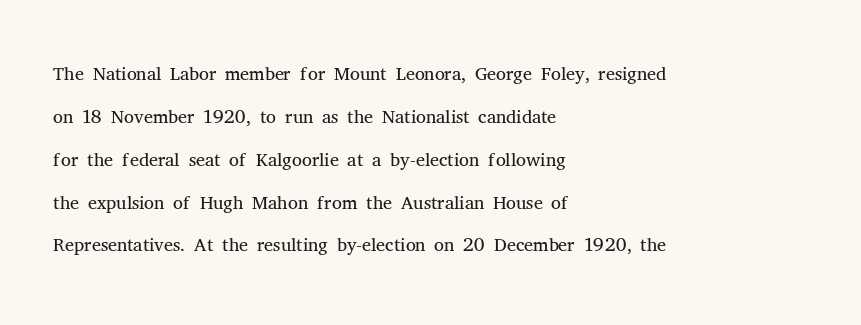
Q: Is the text bold? A: No.
Q: Is the text italic (slanted)? A: No, it is upright.
Q: Is the typeface a serif or a sans-serif typeface? A: Serif.
Q: Is the text underlined? A: No.
Q: How is the paragraph aligned? A: Left-aligned.
Q: Is the spacing between letters normal or unusually wide? A: Normal.
Q: Is the spacing between lines tight, normal or loose? A: Normal.
Q: Width (condensed, normal, or wide)? A: Normal.
Q: Stroke contrast? A: Medium.
Q: x-height? A: Medium.
Q: Monospaced? A: No.
